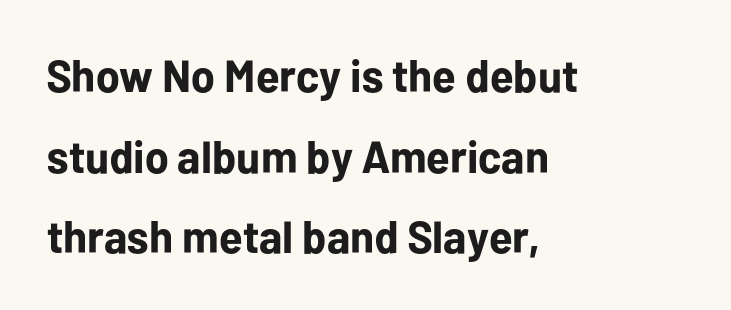
Q: Is the text bold? A: Yes.
Q: Is the text italic (slanted)? A: No, it is upright.
Q: Is the typeface a serif or a sans-serif typeface? A: Sans-serif.
Q: Is the text underlined? A: No.
Q: How is the paragraph aligned? A: Left-aligned.
Q: Is the spacing between letters normal or unusually wide? A: Normal.
Q: Width (condensed, normal, or wide)? A: Normal.
Q: Stroke contrast? A: Low.
Q: x-height? A: Medium.
Q: Monospaced? A: No.
